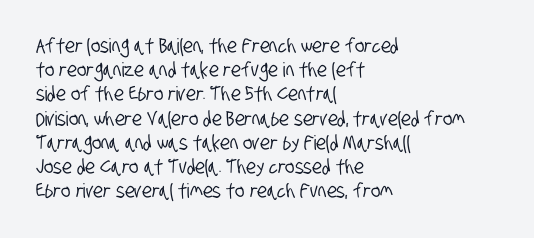
Words appear dense and cohesive because spacing is normal. The text block is weighted toward the left margin, trailing off unevenly rightward. The strip under each line holds only bare page.
